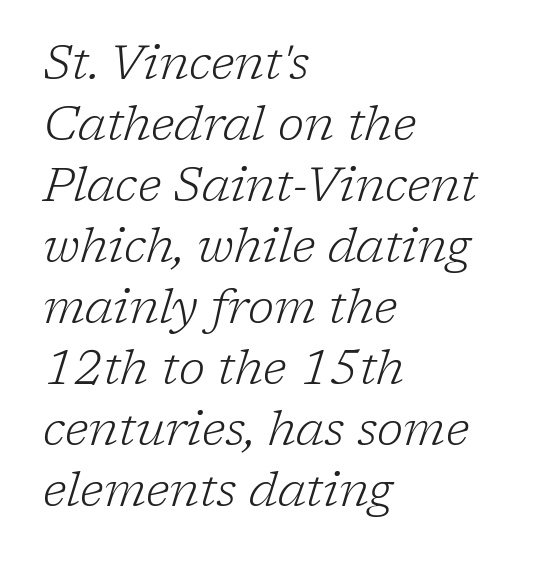
Q: Is the text bold? A: No.
Q: Is the text italic (slanted)? A: Yes, it leans right by about 17 degrees.
Q: Is the typeface a serif or a sans-serif typeface? A: Serif.
Q: Is the text underlined? A: No.
Q: How is the paragraph aligned? A: Left-aligned.
Q: Is the spacing between letters normal or unusually wide? A: Normal.
Q: Is the spacing between lines tight, normal or loose? A: Normal.
Q: Width (condensed, normal, or wide)? A: Normal.
Q: Stroke contrast? A: Low.
Q: x-height? A: Medium.
Q: Monospaced? A: No.
